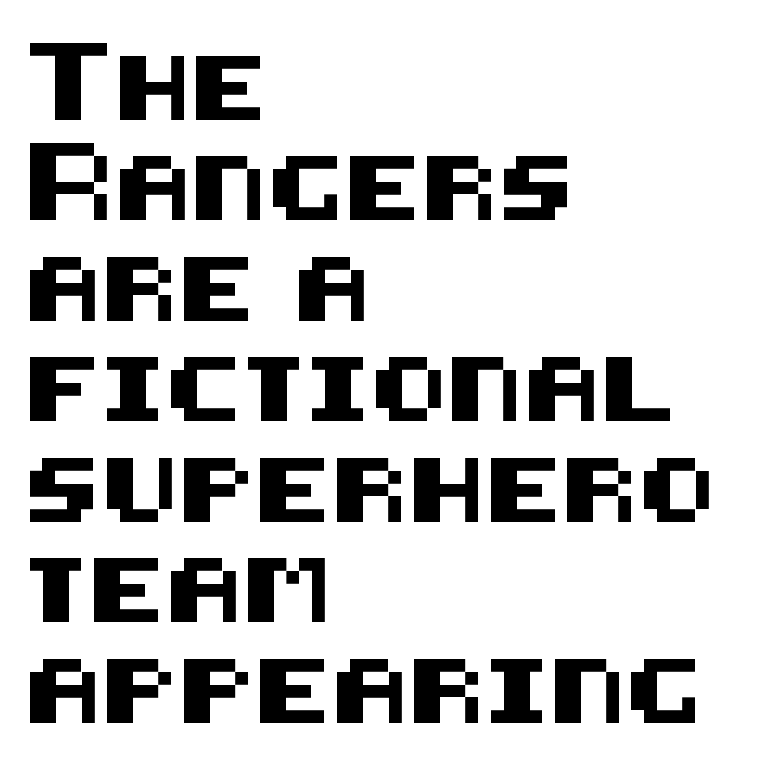
{"serif": "no", "italic": "no", "width": "normal", "stroke_contrast": "medium", "x_height": "large", "underline": "no", "align": "left", "line_spacing": "normal", "line_spacing_ratio": 1.57, "letter_spacing": "normal", "letter_spacing_em": 0.0, "glyph_px": 64}
